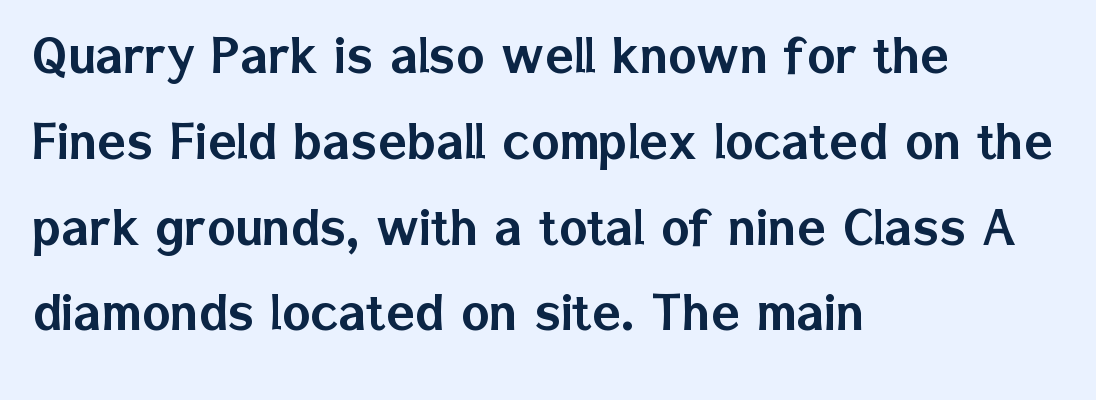
The designer left line spacing at the default. Is the letter spacing exaggerated? No — it looks like the ordinary default. Left-aligned paragraph, ragged on the right. Think of a printed novel: that variable character pitch is what you see here.
